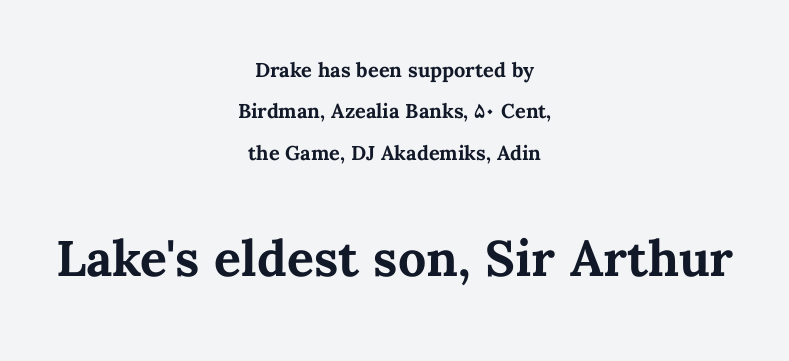
The strokes are fattened all the way to bold. Centered paragraph, ragged on both sides. Students, note that the glyphs here touch the page at normal intervals. Is the lower block the larger one? Yes — the lower block carries the bigger type. The lettering holds an erect, upright posture throughout.
